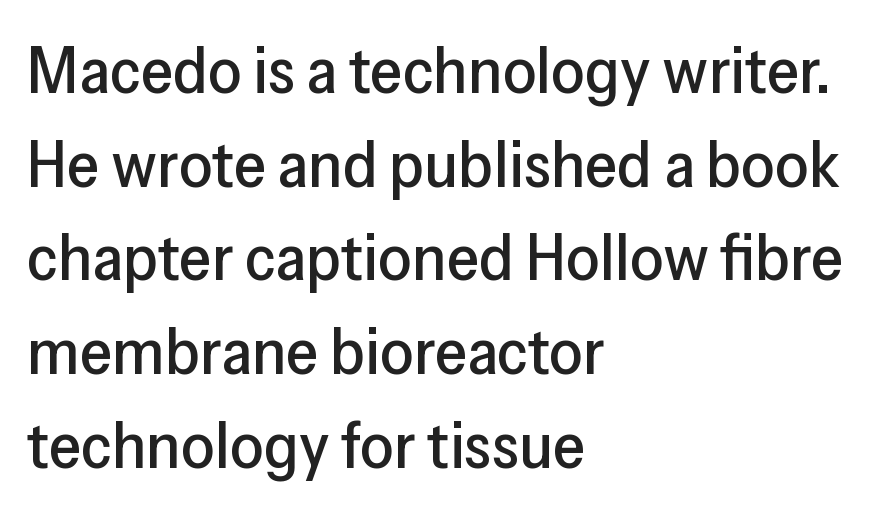
A sans-serif font was chosen for this passage. Characters follow at the spacing the type designer built in. Ascenders rise straight up at ninety degrees. Bare-footed words on every line. This sample is left-justified, so line endings fall wherever the words run out. A normal amount of white space separates one row of letters from the next.
